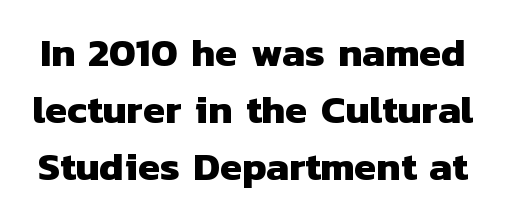
Q: Is the text bold? A: Yes.
Q: Is the typeface a serif or a sans-serif typeface? A: Sans-serif.
Q: Is the text underlined? A: No.
Q: Is the spacing between letters normal or unusually wide? A: Normal.
Q: Is the spacing between lines tight, normal or loose? A: Normal.
Q: Width (condensed, normal, or wide)? A: Normal.
Q: Stroke contrast? A: Low.
Q: x-height? A: Medium.
Q: Monospaced? A: No.
